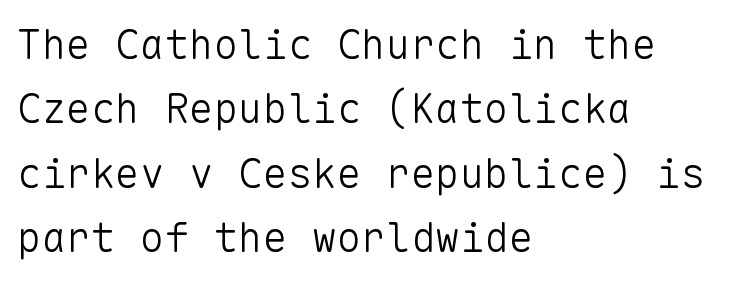
The image shows 41 px light sans-serif type, upright, monospaced; set left-aligned, normal line spacing (1.57x), normal letter spacing, not underlined; low stroke contrast and a medium x-height.
